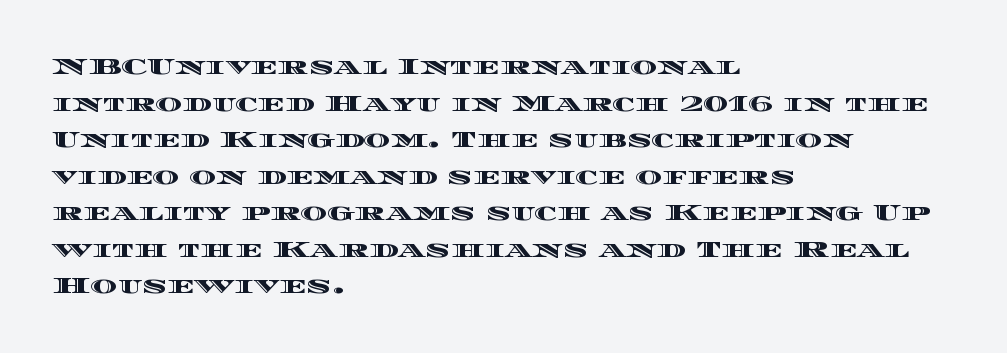
{"italic": "no", "underline": "no", "align": "left", "line_spacing": "normal", "line_spacing_ratio": 1.59, "letter_spacing": "normal", "letter_spacing_em": 0.0, "glyph_px": 23}
